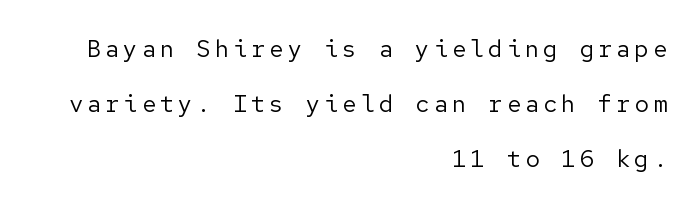
The image shows 24 px text type, upright; set right-aligned, loose line spacing (2.3x), not underlined.
